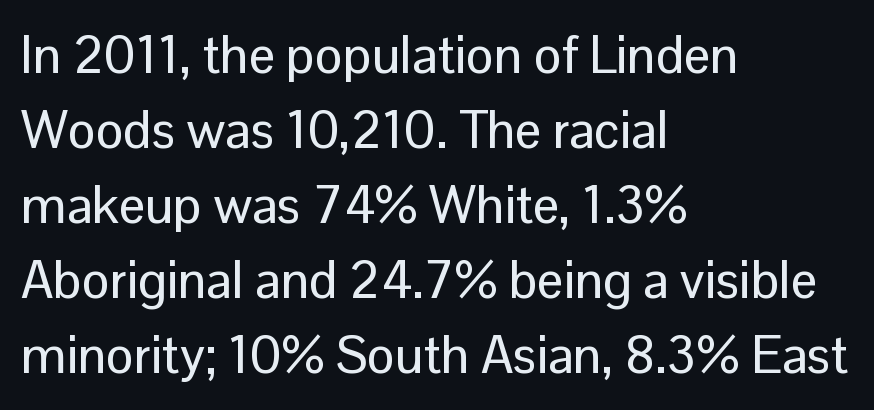
The image shows 52 px sans-serif type, upright; set left-aligned, normal line spacing (1.44x), normal letter spacing, not underlined; low stroke contrast and a medium x-height.
